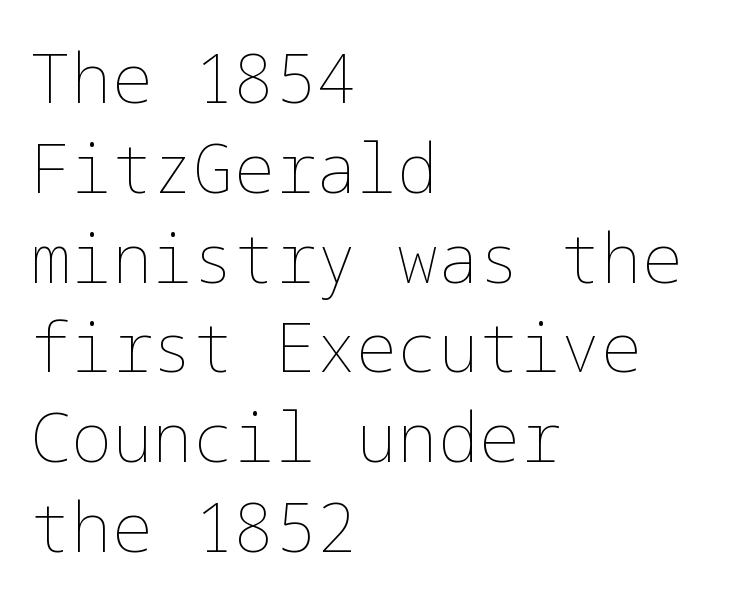
{"italic": "no", "bold": "no", "weight": "thin", "width": "normal", "stroke_contrast": "low", "x_height": "medium", "underline": "no", "align": "left", "line_spacing": "normal", "line_spacing_ratio": 1.32, "letter_spacing": "normal", "letter_spacing_em": 0.0, "glyph_px": 68}
